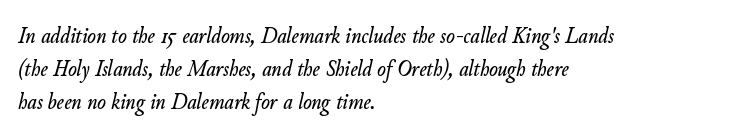
{"italic": "yes", "lean": "right", "slant_degrees": 11, "underline": "no", "align": "left", "line_spacing": "normal", "line_spacing_ratio": 1.44, "letter_spacing": "normal", "letter_spacing_em": 0.0, "glyph_px": 23}
